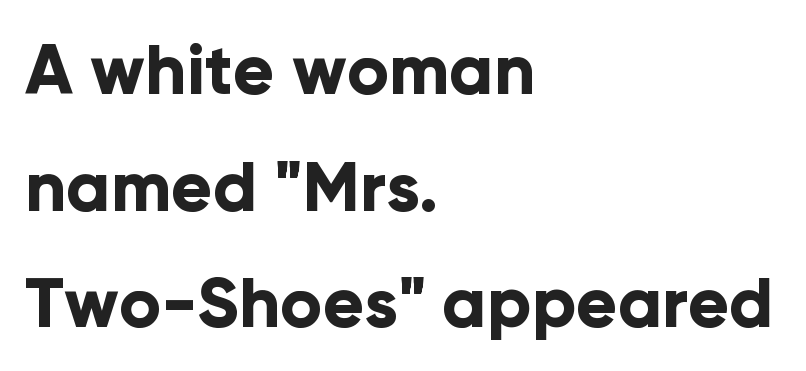
{"serif": "no", "italic": "no", "bold": "yes", "weight": "bold", "width": "normal", "stroke_contrast": "low", "x_height": "medium", "monospaced": "no", "underline": "no", "align": "left", "line_spacing": "normal", "line_spacing_ratio": 1.69, "letter_spacing": "normal", "letter_spacing_em": 0.0, "glyph_px": 69}
